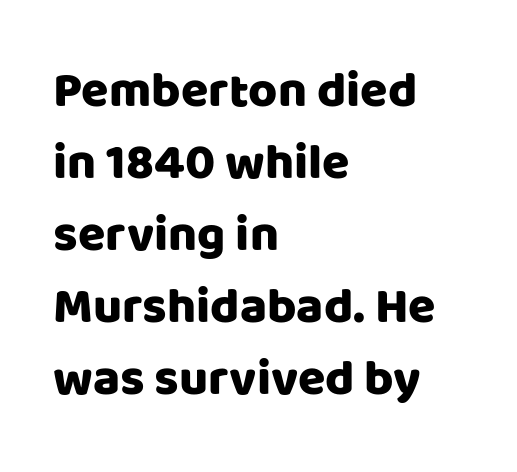
Q: Is the text italic (slanted)? A: No, it is upright.
Q: Is the typeface a serif or a sans-serif typeface? A: Sans-serif.
Q: Is the text underlined? A: No.
Q: How is the paragraph aligned? A: Left-aligned.
Q: Is the spacing between letters normal or unusually wide? A: Normal.
Q: Is the spacing between lines tight, normal or loose? A: Normal.
Q: Width (condensed, normal, or wide)? A: Normal.
Q: Stroke contrast? A: Low.
Q: x-height? A: Large.
Q: Monospaced? A: No.
